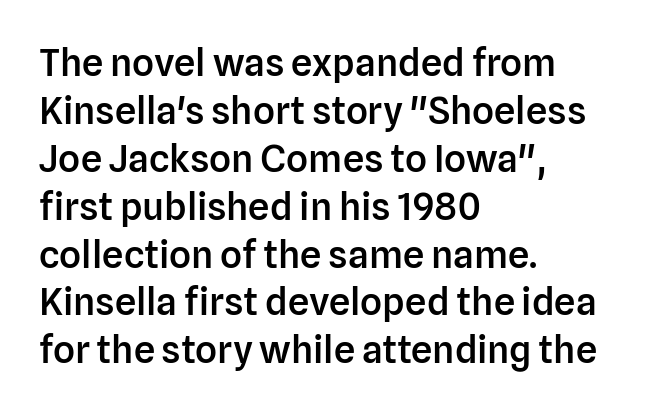
{"serif": "no", "italic": "no", "bold": "semi", "weight": "semibold", "width": "normal", "stroke_contrast": "low", "x_height": "medium", "monospaced": "no", "underline": "no", "align": "left", "line_spacing": "normal", "line_spacing_ratio": 1.26, "letter_spacing": "normal", "letter_spacing_em": 0.0, "glyph_px": 38}
